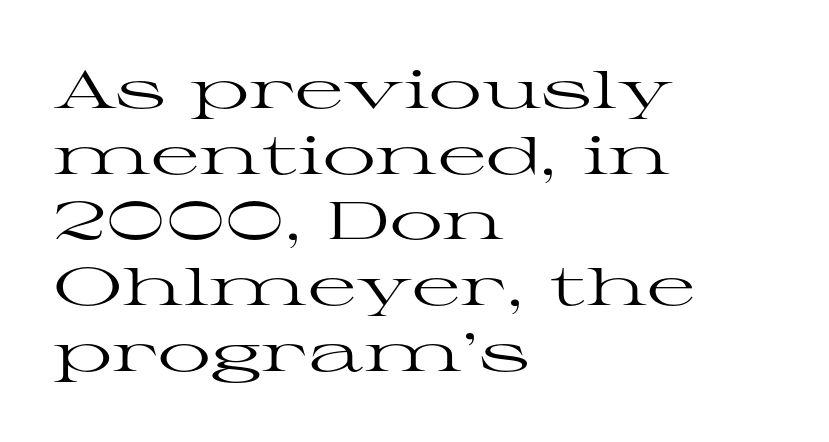
Q: Is the text bold? A: No.
Q: Is the text italic (slanted)? A: No, it is upright.
Q: Is the typeface a serif or a sans-serif typeface? A: Serif.
Q: Is the text underlined? A: No.
Q: How is the paragraph aligned? A: Left-aligned.
Q: Is the spacing between letters normal or unusually wide? A: Normal.
Q: Width (condensed, normal, or wide)? A: Wide.
Q: Stroke contrast? A: High.
Q: x-height? A: Medium.
Q: Monospaced? A: No.
